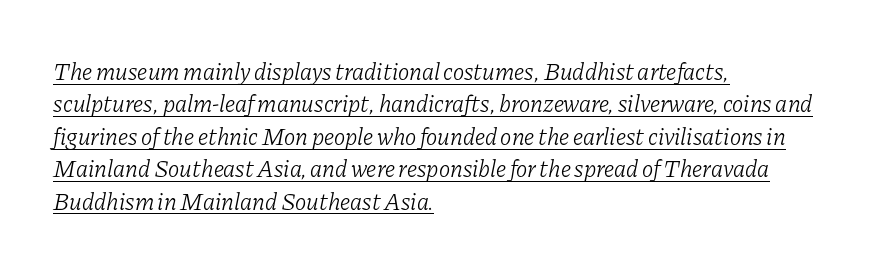
{"italic": "yes", "lean": "right", "slant_degrees": 11, "bold": "no", "underline": "yes", "align": "left", "line_spacing": "normal", "line_spacing_ratio": 1.35, "letter_spacing": "normal", "letter_spacing_em": 0.0, "glyph_px": 24}
